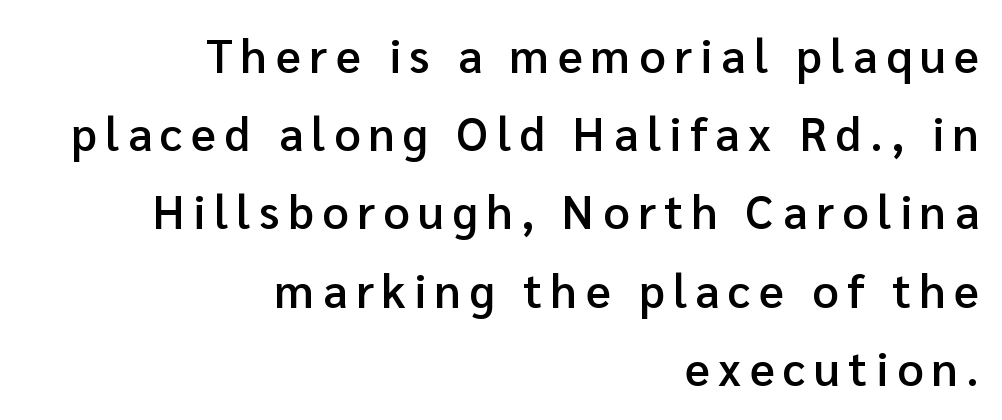
The string is rendered with underlining switched off. Posture: straight, roman, zero tilt. Alignment: flush right. If you measured baseline to baseline, you'd find a middling distance.
